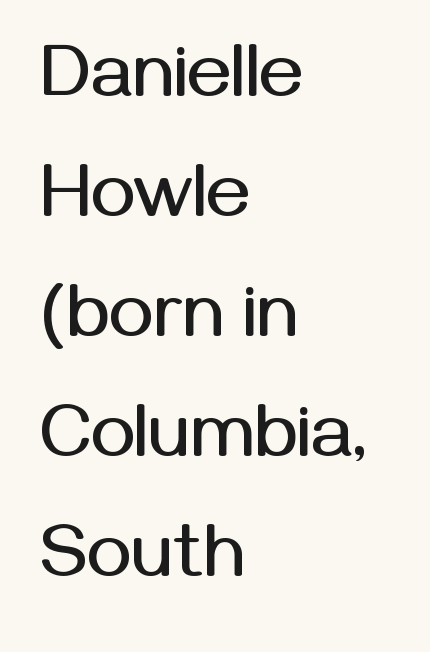
The passage is arranged the way most books set body copy — flush left. Is there any slant? The stems are plumb. Nobody drew a line under any word here. Unlike a traditional serif, this face leaves its strokes unadorned. A typesetter would call this zero additional tracking.
